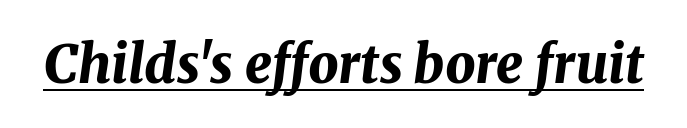
Set as a true bold cut, around the 700 mark. The letters advance in unequal steps, a hallmark of proportional type. The font's italic variant was chosen for this text. Is the letter spacing exaggerated? No — it looks like the ordinary default.
